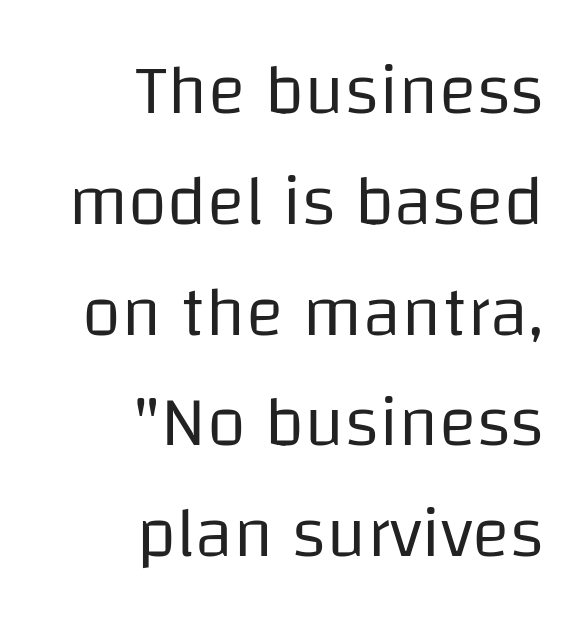
Q: Is the text bold? A: No.
Q: Is the text italic (slanted)? A: No, it is upright.
Q: Is the typeface a serif or a sans-serif typeface? A: Sans-serif.
Q: Is the text underlined? A: No.
Q: How is the paragraph aligned? A: Right-aligned.
Q: Is the spacing between letters normal or unusually wide? A: Normal.
Q: Is the spacing between lines tight, normal or loose? A: Normal.
Q: Width (condensed, normal, or wide)? A: Normal.
Q: Stroke contrast? A: Low.
Q: x-height? A: Large.
Q: Monospaced? A: No.
